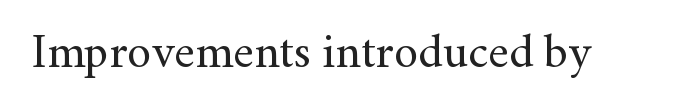
Q: Is the text bold? A: No.
Q: Is the text italic (slanted)? A: No, it is upright.
Q: Is the typeface a serif or a sans-serif typeface? A: Serif.
Q: Is the text underlined? A: No.
Q: Is the spacing between letters normal or unusually wide? A: Normal.
Q: Width (condensed, normal, or wide)? A: Normal.
Q: Stroke contrast? A: Medium.
Q: x-height? A: Small.
Q: Monospaced? A: No.
